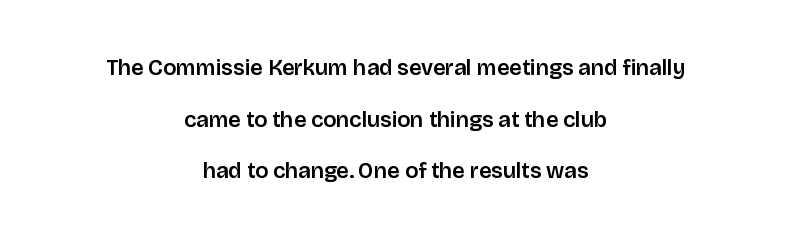
The image shows 22 px text type, upright; set centered, loose line spacing (2.35x), normal letter spacing, not underlined.
